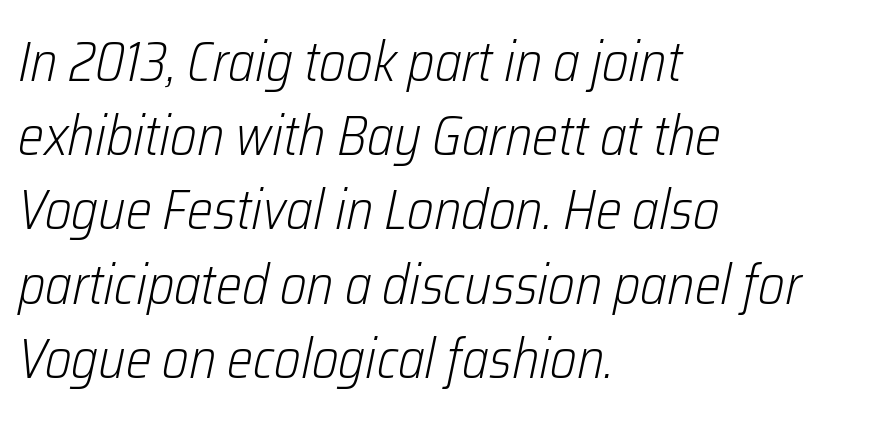
Q: Is the text bold? A: No.
Q: Is the text italic (slanted)? A: Yes, it leans right by about 12 degrees.
Q: Is the text underlined? A: No.
Q: How is the paragraph aligned? A: Left-aligned.
Q: Is the spacing between letters normal or unusually wide? A: Normal.
Q: Is the spacing between lines tight, normal or loose? A: Normal.
Q: Width (condensed, normal, or wide)? A: Condensed.
Q: Stroke contrast? A: Low.
Q: x-height? A: Medium.
Q: Monospaced? A: No.
